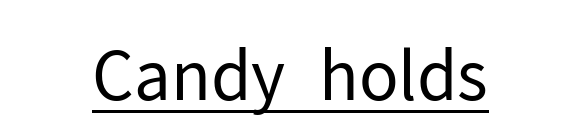
{"serif": "no", "italic": "no", "bold": "no", "weight": "regular", "width": "normal", "stroke_contrast": "low", "x_height": "medium", "monospaced": "no", "underline": "yes", "letter_spacing": "normal", "letter_spacing_em": 0.0, "glyph_px": 67}
